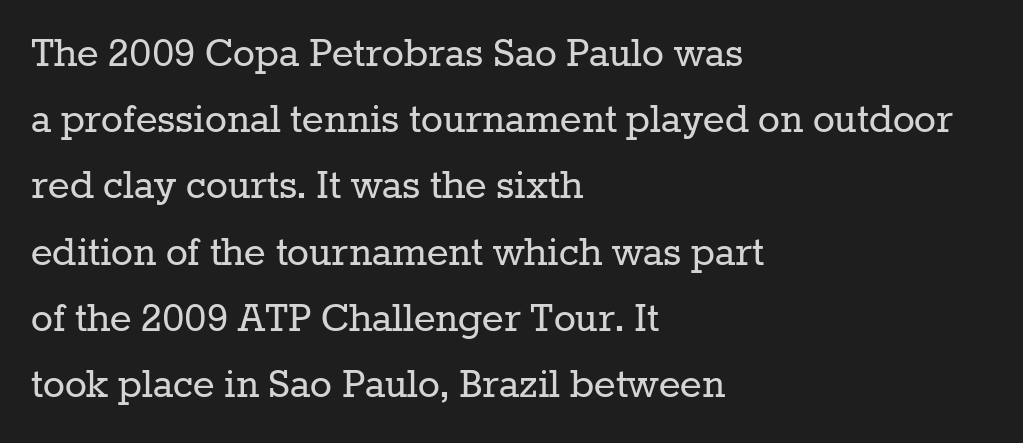
The image shows 46 px regular-weight serif type, upright; set left-aligned, normal line spacing (1.44x), normal letter spacing, not underlined; low stroke contrast and a medium x-height.
